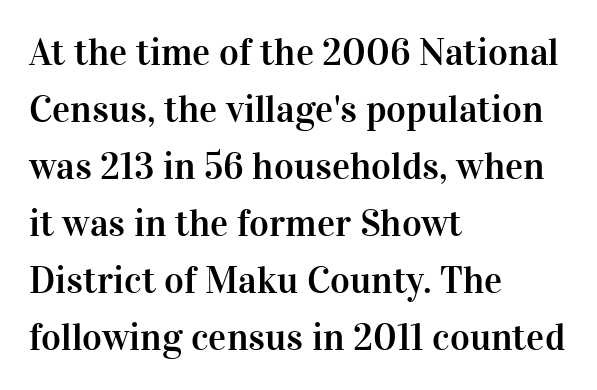
Q: Is the text italic (slanted)? A: No, it is upright.
Q: Is the typeface a serif or a sans-serif typeface? A: Serif.
Q: Is the text underlined? A: No.
Q: How is the paragraph aligned? A: Left-aligned.
Q: Is the spacing between letters normal or unusually wide? A: Normal.
Q: Is the spacing between lines tight, normal or loose? A: Normal.
Q: Width (condensed, normal, or wide)? A: Normal.
Q: Stroke contrast? A: High.
Q: x-height? A: Medium.
Q: Monospaced? A: No.
